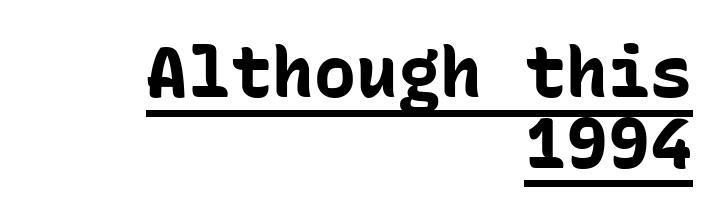
The image shows 70 px bold sans-serif type, upright, monospaced; set right-aligned, tight line spacing (1.01x), normal letter spacing, underlined; low stroke contrast and a medium x-height.
